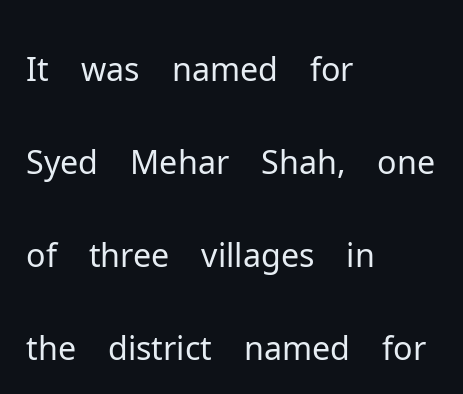
{"serif": "no", "italic": "no", "bold": "no", "weight": "light", "width": "normal", "stroke_contrast": "low", "x_height": "medium", "monospaced": "no", "underline": "no", "align": "left", "line_spacing": "normal", "line_spacing_ratio": 1.41, "letter_spacing": "normal", "letter_spacing_em": 0.0, "glyph_px": 66}
